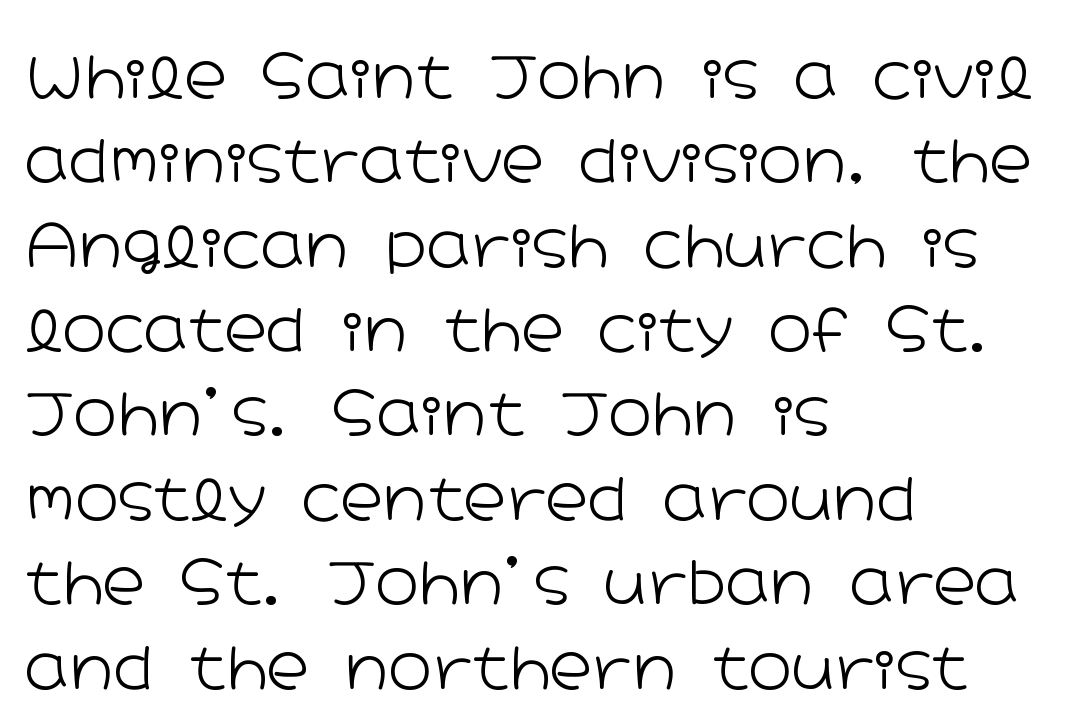
Letters rest on an invisible, unmarked baseline. The typesetting does not lean heavy: it is not bold. The letters advance in unequal steps, a hallmark of proportional type. The horizontal fit of the characters is conventional and even. The lines are quadded left. Normally led — the rows are evenly, conventionally spaced.
